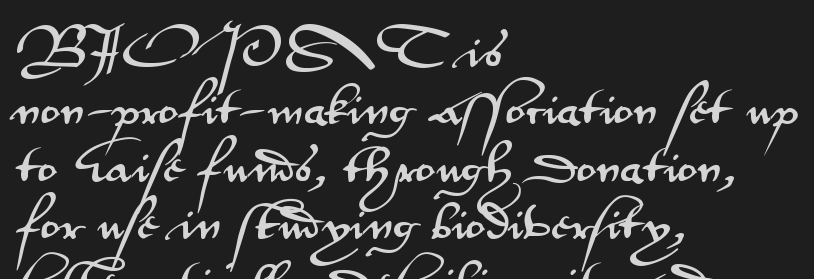
Q: Is the text italic (slanted)? A: Yes.
Q: Is the typeface a serif or a sans-serif typeface? A: Sans-serif.
Q: Is the text underlined? A: No.
Q: How is the paragraph aligned? A: Left-aligned.
Q: Is the spacing between letters normal or unusually wide? A: Normal.
Q: Is the spacing between lines tight, normal or loose? A: Normal.
Q: Width (condensed, normal, or wide)? A: Wide.
Q: Stroke contrast? A: Medium.
Q: x-height? A: Small.
Q: Monospaced? A: No.
